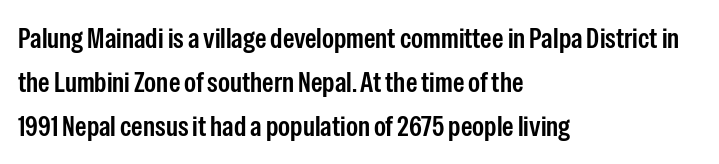
Q: Is the text italic (slanted)? A: No, it is upright.
Q: Is the typeface a serif or a sans-serif typeface? A: Sans-serif.
Q: Is the text underlined? A: No.
Q: How is the paragraph aligned? A: Left-aligned.
Q: Is the spacing between letters normal or unusually wide? A: Normal.
Q: Is the spacing between lines tight, normal or loose? A: Normal.
Q: Width (condensed, normal, or wide)? A: Condensed.
Q: Stroke contrast? A: Low.
Q: x-height? A: Medium.
Q: Monospaced? A: No.
